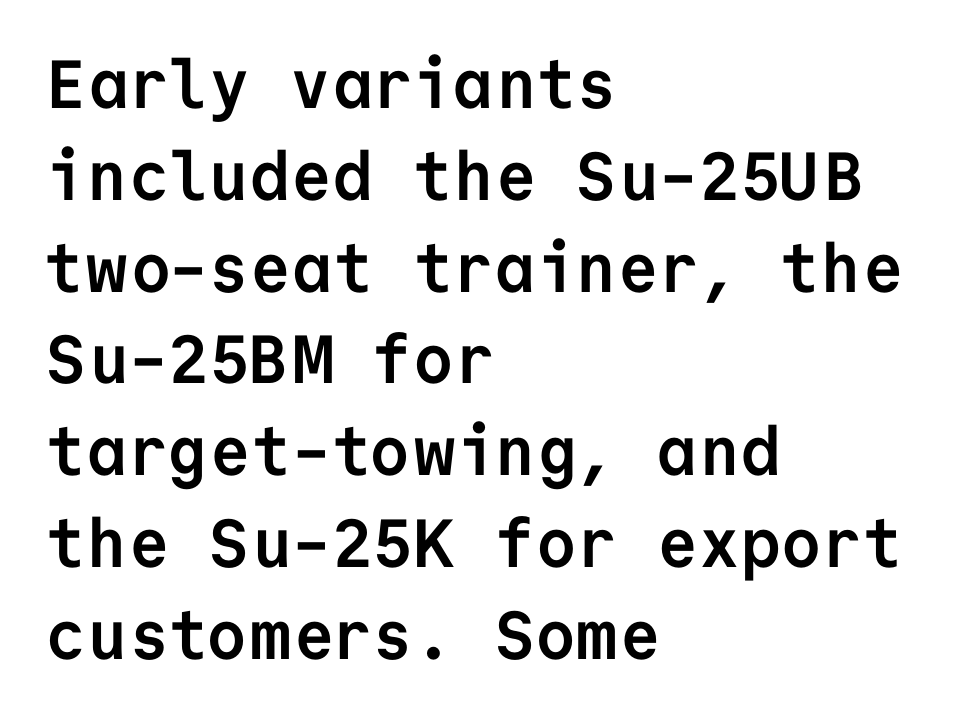
Words appear dense and cohesive because spacing is normal. Upright lettering throughout. The letters march in equal steps, a hallmark of fixed-pitch type. All the whitespace from short lines collects on the right. Weight check: bold — yes, fully. The space directly below the letters is spotless.
